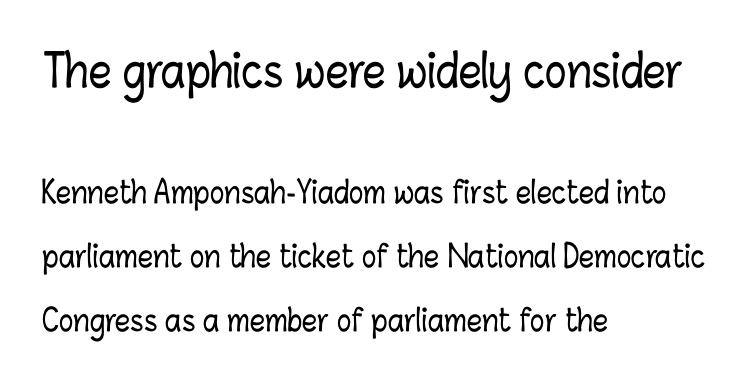
The image shows 45 px condensed type, upright; set left-aligned, loose line spacing (2.12x), normal letter spacing, not underlined; the first (top) block is 1.5x larger; low stroke contrast and a medium x-height.
